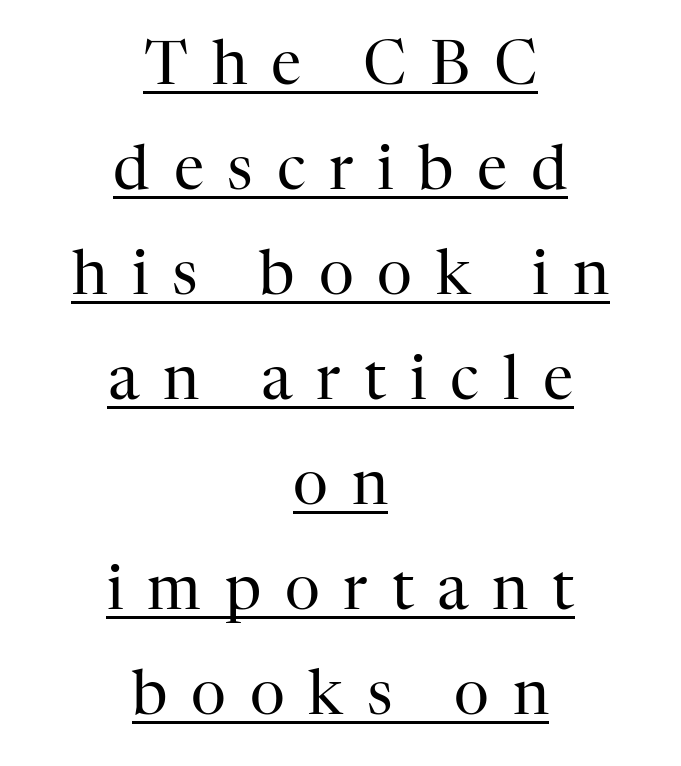
The image shows 61 px regular-weight serif type, upright; set centered, line spacing 1.72x, unusually wide letter spacing (+0.39 em), underlined; high stroke contrast and a medium x-height.
